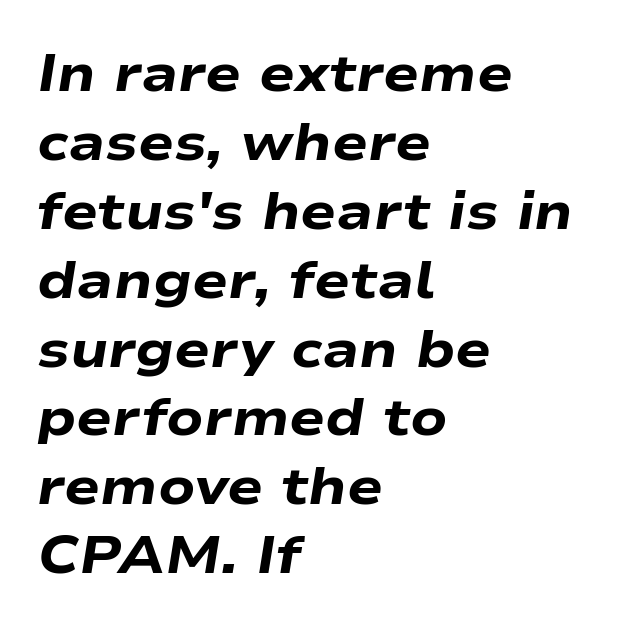
The image shows 53 px heavy, wide type, italic (leaning right); set left-aligned, normal line spacing (1.3x), normal letter spacing, not underlined; low stroke contrast and a medium x-height.
